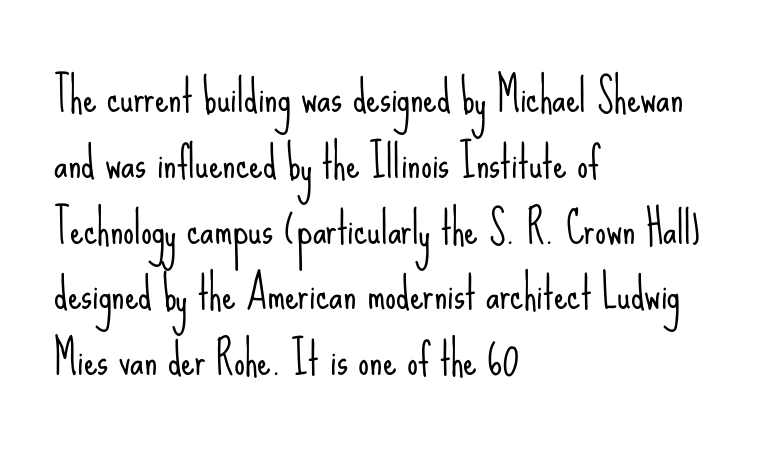
The image shows 43 px light, condensed sans-serif type, upright; set left-aligned, normal line spacing (1.53x), normal letter spacing, not underlined; low stroke contrast and a small x-height.
